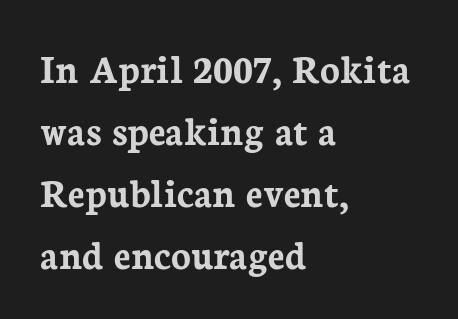
Q: Is the text bold? A: Yes.
Q: Is the text italic (slanted)? A: No, it is upright.
Q: Is the typeface a serif or a sans-serif typeface? A: Serif.
Q: Is the text underlined? A: No.
Q: How is the paragraph aligned? A: Left-aligned.
Q: Is the spacing between letters normal or unusually wide? A: Normal.
Q: Is the spacing between lines tight, normal or loose? A: Normal.
Q: Width (condensed, normal, or wide)? A: Normal.
Q: Stroke contrast? A: Low.
Q: x-height? A: Medium.
Q: Monospaced? A: No.
